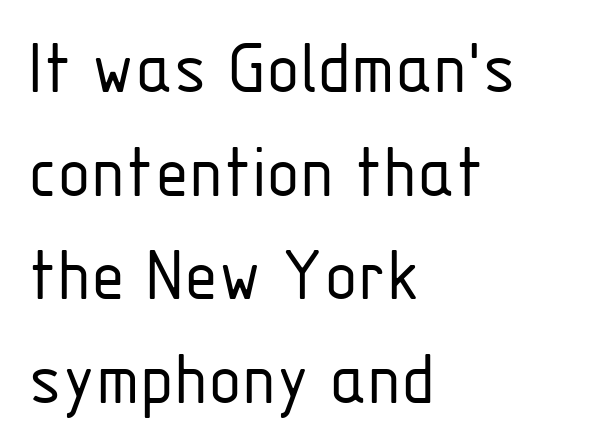
Character widths vary here, with narrow letters taking less room than wide ones. Letters rest on an invisible, unmarked baseline. These lines were composed using upright roman letters. Stem width sits at or under what a default text font uses.
